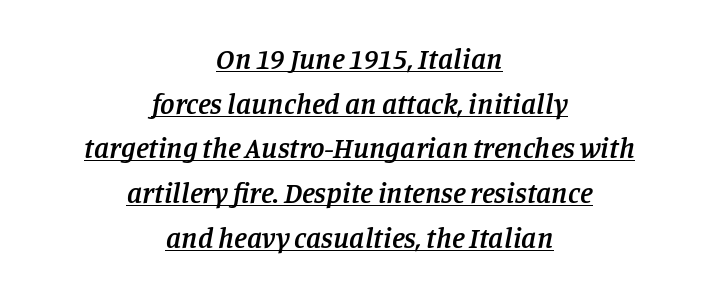
Q: Is the text bold? A: Semi-bold.
Q: Is the text italic (slanted)? A: Yes, it leans right by about 11 degrees.
Q: Is the typeface a serif or a sans-serif typeface? A: Serif.
Q: Is the text underlined? A: Yes.
Q: How is the paragraph aligned? A: Centered.
Q: Is the spacing between letters normal or unusually wide? A: Normal.
Q: Is the spacing between lines tight, normal or loose? A: Normal.
Q: Width (condensed, normal, or wide)? A: Normal.
Q: Stroke contrast? A: Low.
Q: x-height? A: Large.
Q: Monospaced? A: No.
